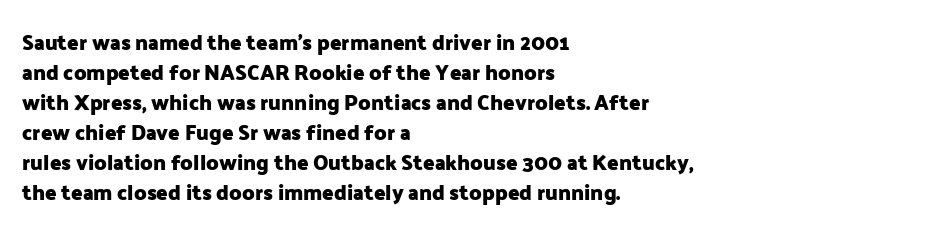
{"italic": "no", "bold": "yes", "underline": "no", "align": "left", "line_spacing": "normal", "line_spacing_ratio": 1.43, "letter_spacing": "normal", "letter_spacing_em": 0.0, "glyph_px": 21}
